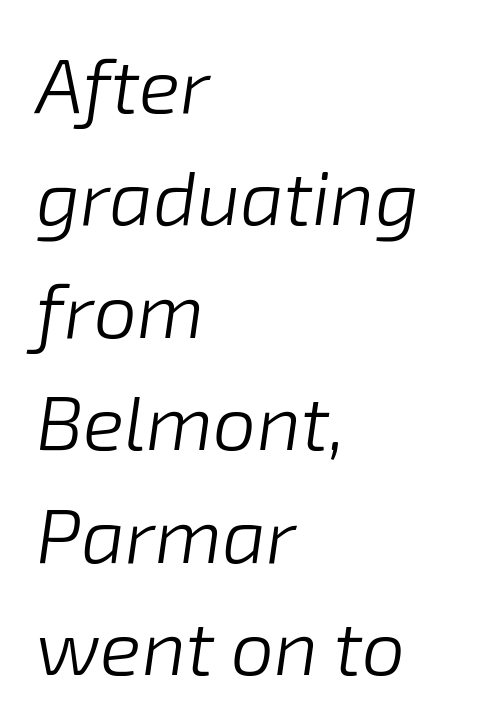
The image shows 77 px light type, italic (leaning right); set left-aligned, normal line spacing (1.46x), normal letter spacing, not underlined; low stroke contrast and a medium x-height.
